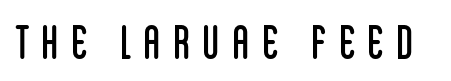
Q: Is the text bold? A: No.
Q: Is the text italic (slanted)? A: No, it is upright.
Q: Is the typeface a serif or a sans-serif typeface? A: Sans-serif.
Q: Is the text underlined? A: No.
Q: Is the spacing between letters normal or unusually wide? A: Unusually wide.
Q: Width (condensed, normal, or wide)? A: Condensed.
Q: Stroke contrast? A: Low.
Q: x-height? A: Large.
Q: Monospaced? A: No.
